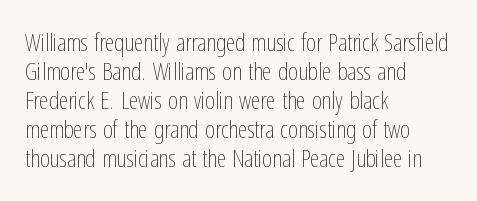
The image shows 24 px text type, upright; set left-aligned, line spacing 1.21x, normal letter spacing, not underlined.
